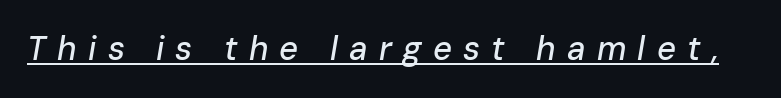
You could not count columns in this text — the font is proportionally spaced. The passage shown has open, widely tracked lettering throughout. Does a line run under the words? Yes, clearly. The text carries the slant typical of an italic or oblique font.
